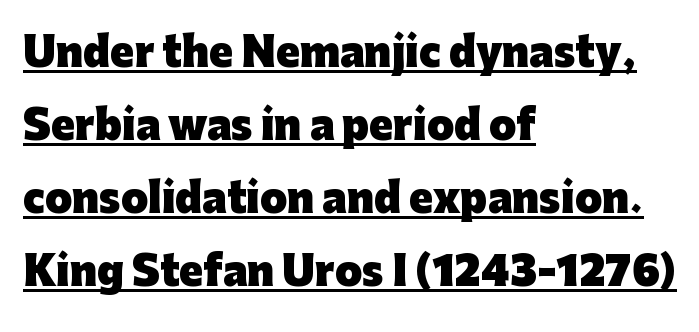
Weight check: bold — yes, fully. The type sits square on the baseline with zero lean. In terms of letterform style, serifs are entirely absent. Varying glyph widths throughout — classic text-font behaviour. Somebody hit Ctrl+U on this one — the words are underlined.
